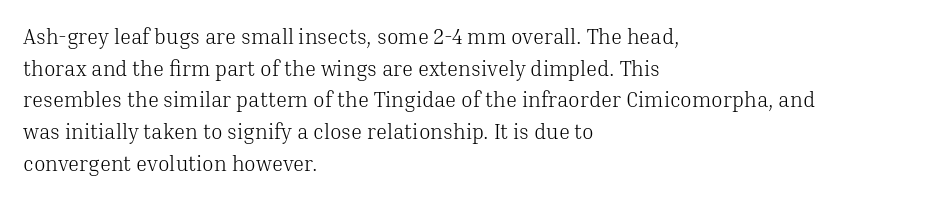
Style check: upright. Leftover space on each line is placed entirely after the last word. The rows are spaced the way most documents space them. The font is comparable to plain body text, perhaps lighter. Honestly, there is no underline to notice here at all. Nobody touched the tracking dial on this one.
